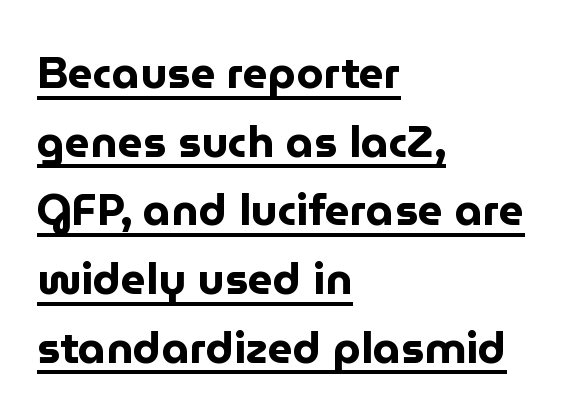
{"serif": "no", "italic": "no", "bold": "yes", "weight": "bold", "width": "normal", "stroke_contrast": "low", "x_height": "medium", "monospaced": "no", "underline": "yes", "align": "left", "line_spacing": "normal", "line_spacing_ratio": 1.56, "letter_spacing": "normal", "letter_spacing_em": 0.0, "glyph_px": 44}
